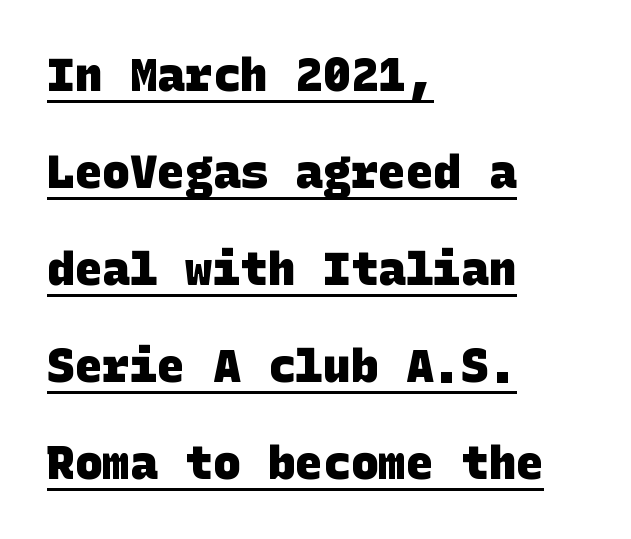
The image shows 46 px heavy sans-serif type; set left-aligned, loose line spacing (2.11x), normal letter spacing, underlined; low stroke contrast and a large x-height.
